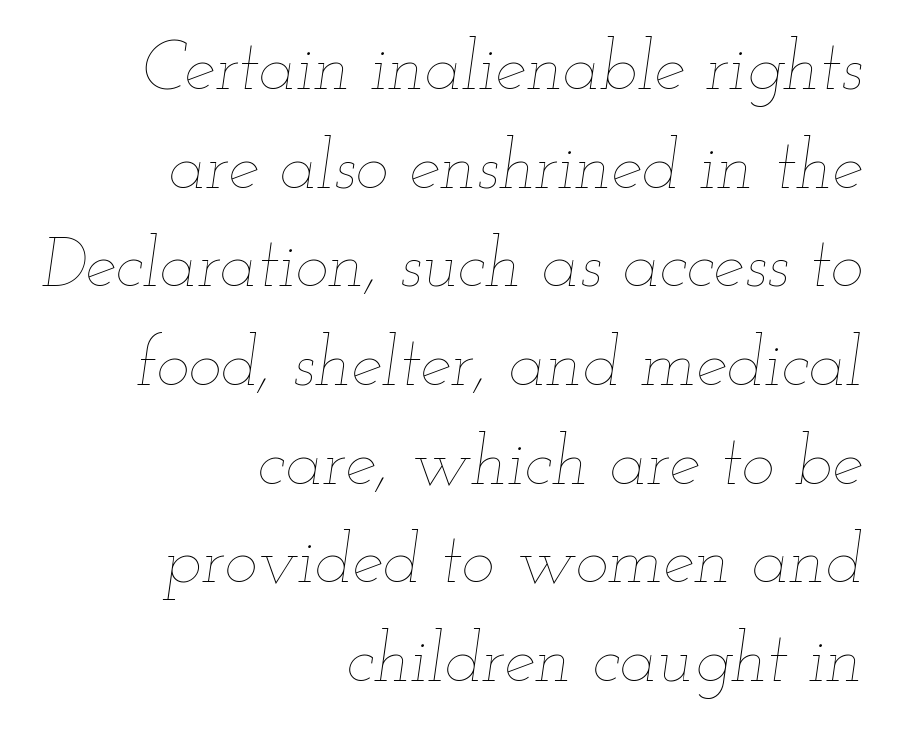
Q: Is the text bold? A: No.
Q: Is the text italic (slanted)? A: Yes, it leans right by about 12 degrees.
Q: Is the text underlined? A: No.
Q: How is the paragraph aligned? A: Right-aligned.
Q: Is the spacing between letters normal or unusually wide? A: Normal.
Q: Is the spacing between lines tight, normal or loose? A: Normal.
Q: Width (condensed, normal, or wide)? A: Wide.
Q: Stroke contrast? A: Low.
Q: x-height? A: Small.
Q: Monospaced? A: No.
